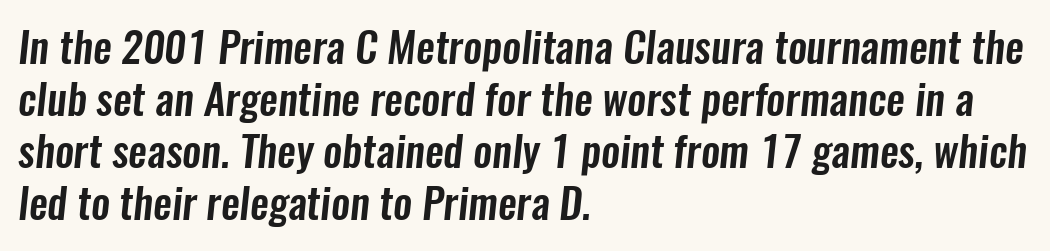
This rendering uses left alignment, leaving the right contour irregular. You could call the tracking neutral — neither tight nor loose. The passage shown is typed in a proportional face where columns would drift. Anything drawn beneath the words? Only blank space. The glyphs in this specimen are sans serif.
